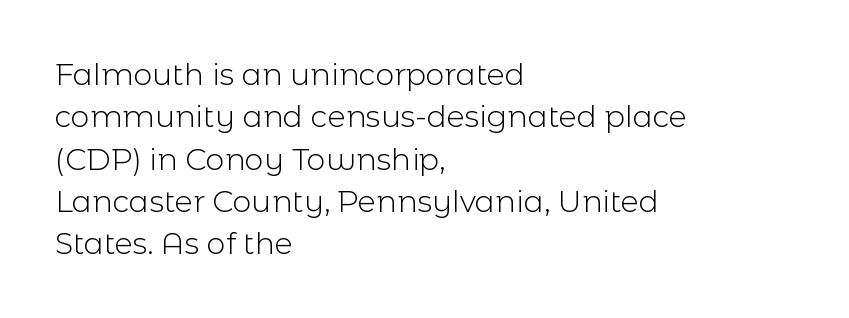
{"serif": "no", "italic": "no", "bold": "no", "weight": "light", "width": "normal", "x_height": "medium", "monospaced": "no", "underline": "no", "align": "left", "line_spacing": "normal", "line_spacing_ratio": 1.41, "letter_spacing": "normal", "letter_spacing_em": 0.0, "glyph_px": 30}
